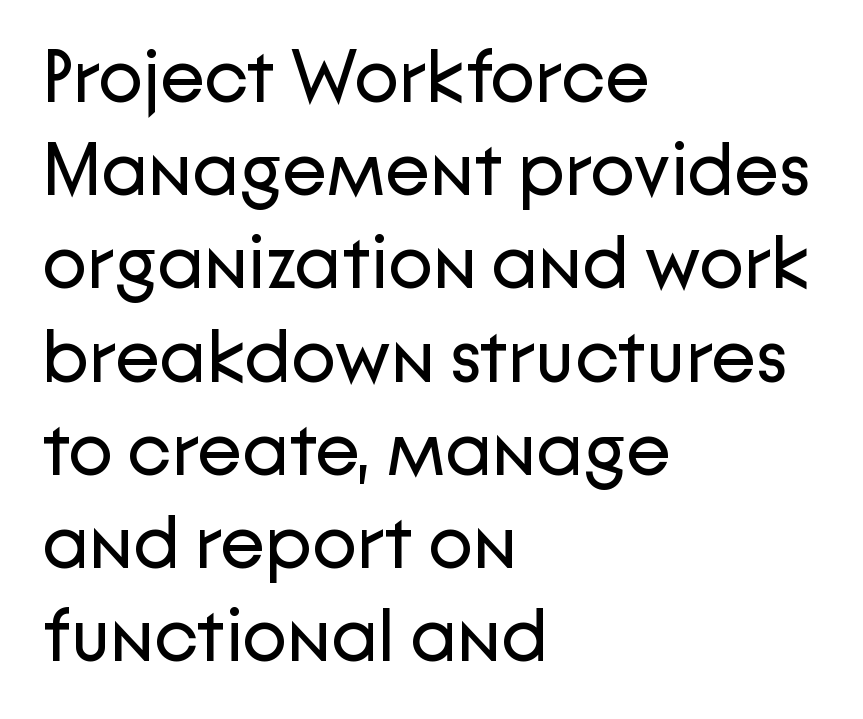
The image shows 74 px regular-weight sans-serif type, upright; set left-aligned, normal line spacing (1.26x), normal letter spacing, not underlined; low stroke contrast and a medium x-height.
